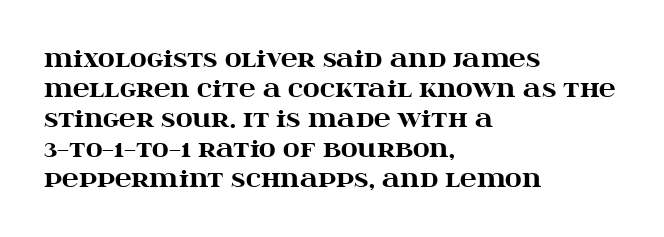
{"italic": "no", "bold": "yes", "underline": "no", "align": "left", "line_spacing": "normal", "line_spacing_ratio": 1.3, "letter_spacing": "normal", "letter_spacing_em": 0.0, "glyph_px": 23}
